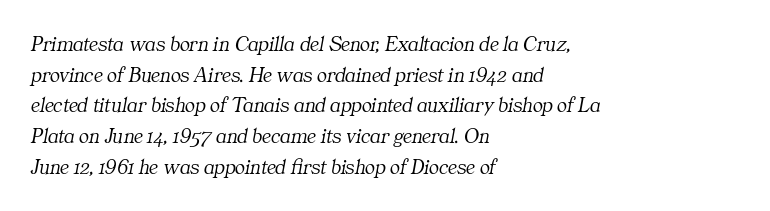
Each line starts at the same left margin while the right side varies. No extra ink here — the face is not bold. Descenders hang freely into open space. Is the letter spacing exaggerated? No — it looks like the ordinary default. What's the leading like? Ordinary, nothing unusual. Posture: slanted.
